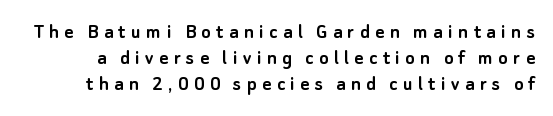
{"italic": "no", "underline": "no", "line_spacing_ratio": 1.19, "letter_spacing": "wide", "letter_spacing_em": 0.24, "glyph_px": 22}
